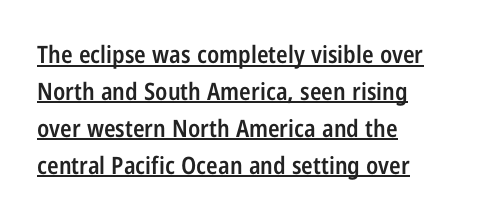
Q: Is the text bold? A: Semi-bold.
Q: Is the text italic (slanted)? A: No, it is upright.
Q: Is the text underlined? A: Yes.
Q: How is the paragraph aligned? A: Left-aligned.
Q: Is the spacing between letters normal or unusually wide? A: Normal.
Q: Is the spacing between lines tight, normal or loose? A: Normal.
